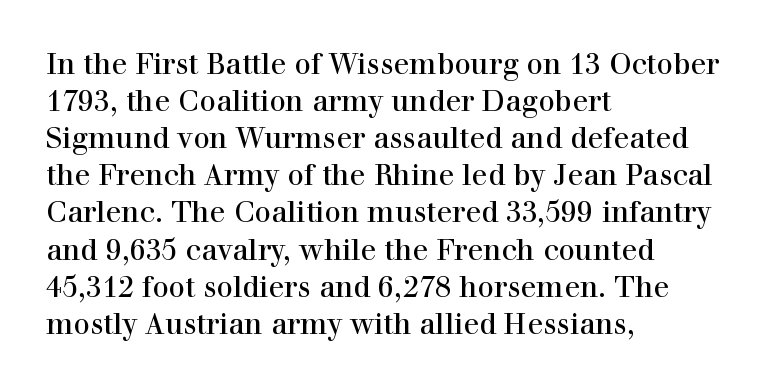
{"serif": "yes", "italic": "no", "bold": "no", "weight": "regular", "width": "normal", "stroke_contrast": "high", "x_height": "medium", "monospaced": "no", "underline": "no", "align": "left", "line_spacing": "normal", "line_spacing_ratio": 1.28, "letter_spacing": "normal", "letter_spacing_em": 0.0, "glyph_px": 29}
